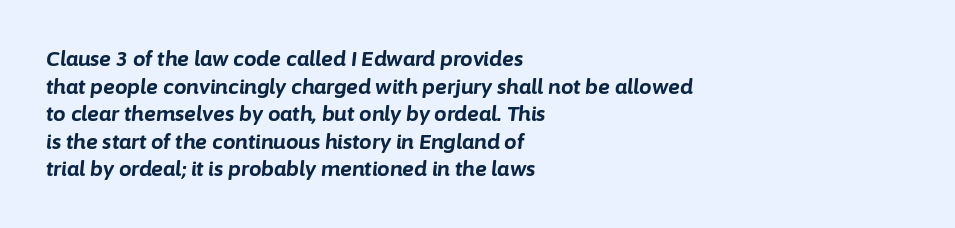
Baseline-to-baseline distance is the conventional proportion of letter height. Here the glyphs are tracked normally, forming tight word shapes. Bold? Absolutely — the strokes are thick and heavy. Notice how the stems are inclined rather than vertical — that's the hallmark of italics.
